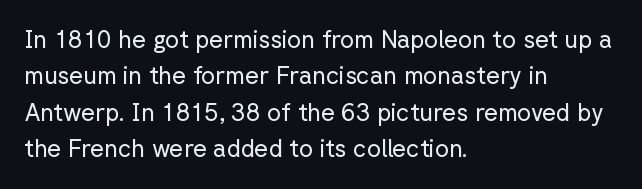
The image shows 24 px text type, upright; set left-aligned, normal line spacing (1.52x), normal letter spacing, not underlined.
